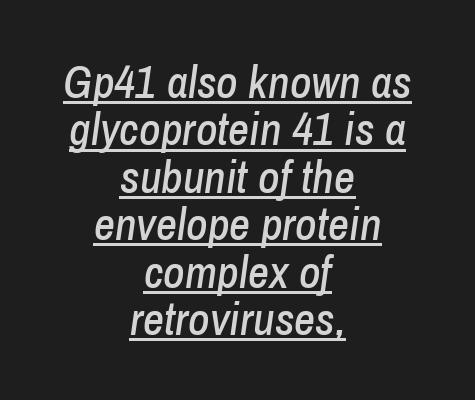
Q: Is the text italic (slanted)? A: Yes, it leans right by about 8 degrees.
Q: Is the text underlined? A: Yes.
Q: How is the paragraph aligned? A: Centered.
Q: Is the spacing between letters normal or unusually wide? A: Normal.
Q: Is the spacing between lines tight, normal or loose? A: Tight.
Q: Width (condensed, normal, or wide)? A: Condensed.
Q: Stroke contrast? A: Low.
Q: x-height? A: Medium.
Q: Monospaced? A: No.
